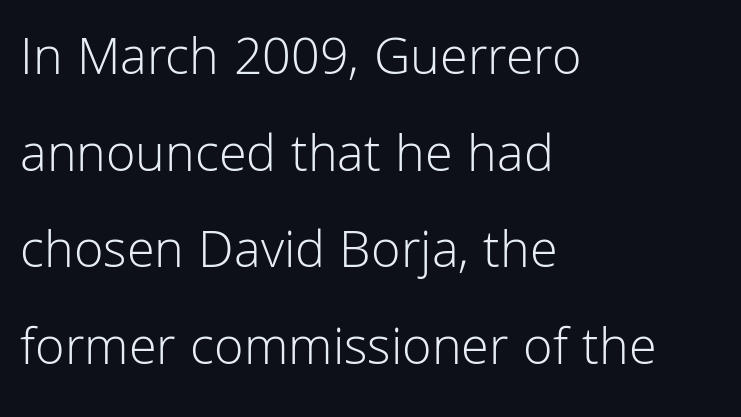
Descenders hang freely into open space. The passage shown is typed in a proportional face where columns would drift. The strokes are not fattened; the text isn't bold. The characters display no serif detailing; their extremities are plain. Compared with a centered layout, this one pins lines to the left instead.
